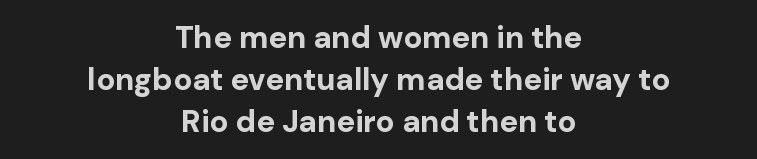
Quick note: underline off. This is heavy type, rendered in bold. Each line is balanced around a shared central axis. Line spacing here is normal. Unlike a traditional serif, this face leaves its strokes unadorned. Do the characters align in a grid? No, the font is proportional.
